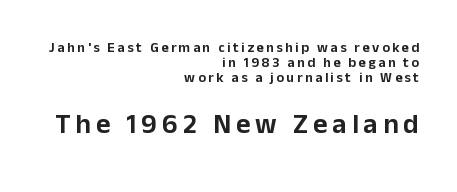
The image shows 28 px sans-serif type, upright; set right-aligned, tight line spacing (1.07x), not underlined; the second (bottom) block is 2.0x larger; low stroke contrast and a medium x-height.
